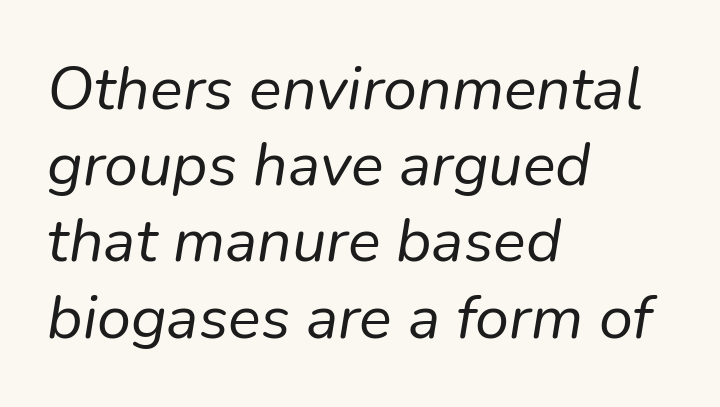
Q: Is the text bold? A: No.
Q: Is the text italic (slanted)? A: Yes, it leans right by about 9 degrees.
Q: Is the text underlined? A: No.
Q: How is the paragraph aligned? A: Left-aligned.
Q: Is the spacing between letters normal or unusually wide? A: Normal.
Q: Is the spacing between lines tight, normal or loose? A: Normal.
Q: Width (condensed, normal, or wide)? A: Normal.
Q: Stroke contrast? A: Low.
Q: x-height? A: Medium.
Q: Monospaced? A: No.
